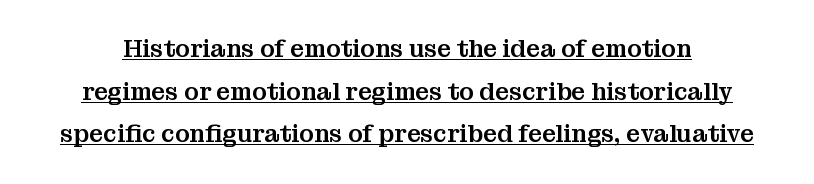
Q: Is the text italic (slanted)? A: No, it is upright.
Q: Is the text underlined? A: Yes.
Q: Is the spacing between letters normal or unusually wide? A: Normal.
